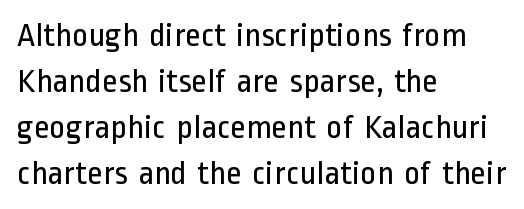
{"serif": "no", "italic": "no", "bold": "no", "weight": "regular", "width": "condensed", "stroke_contrast": "low", "x_height": "medium", "monospaced": "no", "underline": "no", "align": "left", "line_spacing": "normal", "line_spacing_ratio": 1.35, "letter_spacing": "normal", "letter_spacing_em": 0.0, "glyph_px": 34}
